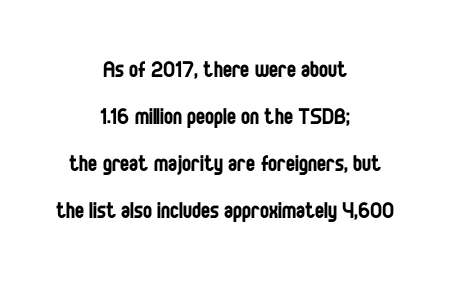
Q: Is the text bold? A: No.
Q: Is the text italic (slanted)? A: No, it is upright.
Q: Is the text underlined? A: No.
Q: How is the paragraph aligned? A: Centered.
Q: Is the spacing between letters normal or unusually wide? A: Normal.
